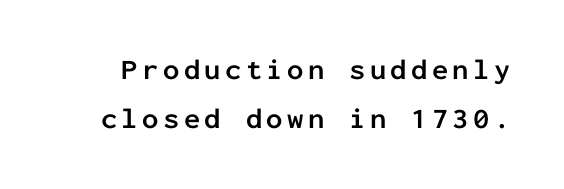
Q: Is the text bold? A: Yes.
Q: Is the text italic (slanted)? A: No, it is upright.
Q: Is the typeface a serif or a sans-serif typeface? A: Sans-serif.
Q: Is the text underlined? A: No.
Q: Is the spacing between lines tight, normal or loose? A: Normal.
Q: Width (condensed, normal, or wide)? A: Normal.
Q: Stroke contrast? A: Low.
Q: x-height? A: Medium.
Q: Monospaced? A: Yes.
